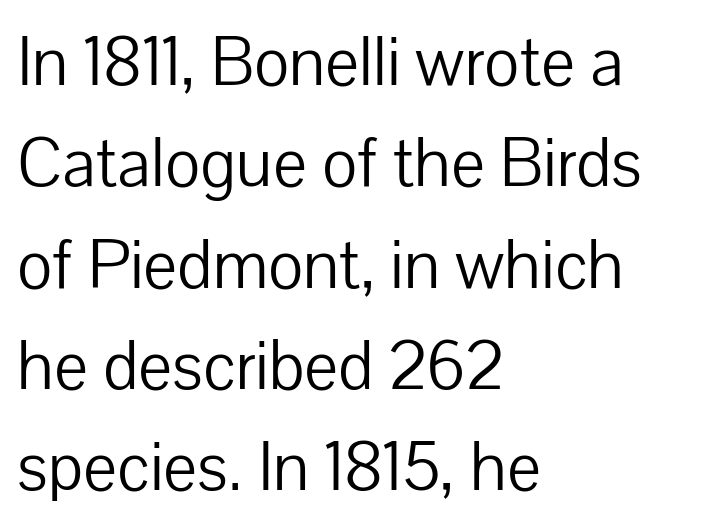
{"serif": "no", "italic": "no", "bold": "no", "weight": "light", "width": "normal", "stroke_contrast": "low", "x_height": "medium", "monospaced": "no", "underline": "no", "align": "left", "line_spacing": "normal", "line_spacing_ratio": 1.49, "letter_spacing": "normal", "letter_spacing_em": 0.0, "glyph_px": 68}
